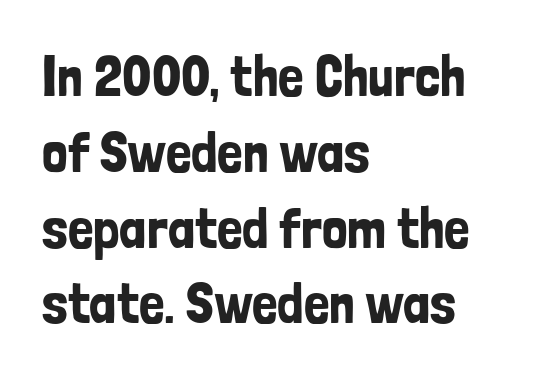
Regarding serifs, this sample does without them. You could not count columns in this text — the font is proportionally spaced. Alignment: flush left. Italic? Not at all — the glyphs are vertical. Students, observe: this is what conventionally led text looks like. Only glyphs here, with clear space below each row.
